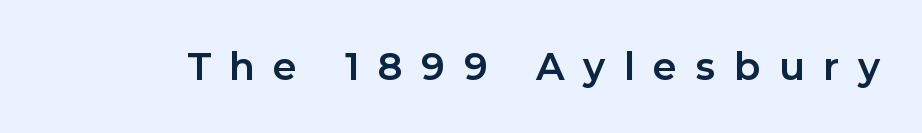
Q: Is the text bold? A: Yes.
Q: Is the text italic (slanted)? A: No, it is upright.
Q: Is the typeface a serif or a sans-serif typeface? A: Sans-serif.
Q: Is the text underlined? A: No.
Q: Is the spacing between letters normal or unusually wide? A: Unusually wide.
Q: Width (condensed, normal, or wide)? A: Normal.
Q: Stroke contrast? A: Low.
Q: x-height? A: Medium.
Q: Monospaced? A: No.
